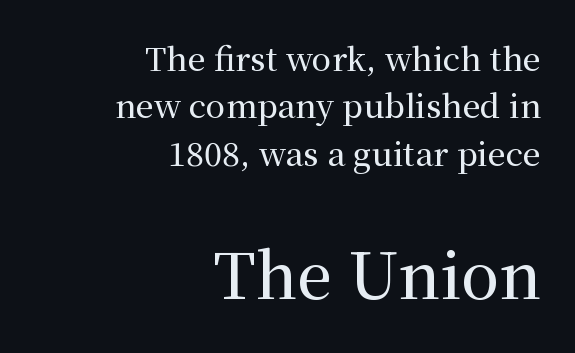
The image shows 63 px serif type, upright; set right-aligned, normal line spacing (1.48x), normal letter spacing, not underlined; the second (bottom) block is 1.97x larger; medium stroke contrast and a medium x-height.
